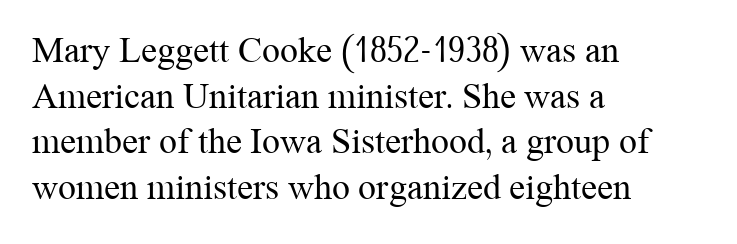
A roman cut, with each character standing at attention. The type family on display is of the serif kind. No heavy texture on the line: the type isn't bold. Lines of text with bare space underneath. Looks like regular typesetting: each glyph gets only the width it needs. Horizontally, the lines are justified to the leading edge only.
